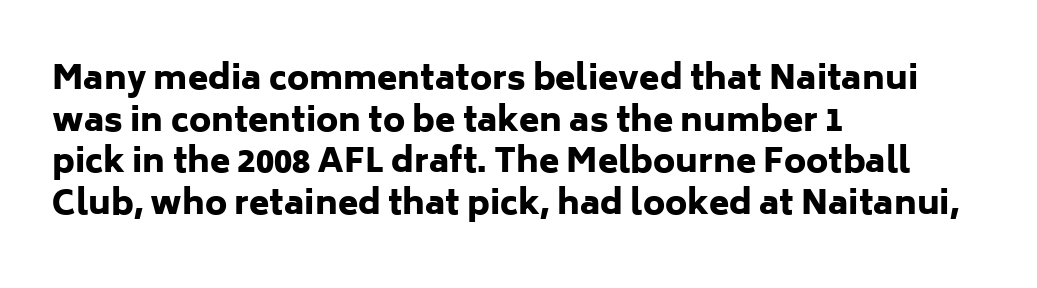
Q: Is the text bold? A: Yes.
Q: Is the text italic (slanted)? A: No, it is upright.
Q: Is the typeface a serif or a sans-serif typeface? A: Sans-serif.
Q: Is the text underlined? A: No.
Q: How is the paragraph aligned? A: Left-aligned.
Q: Is the spacing between letters normal or unusually wide? A: Normal.
Q: Is the spacing between lines tight, normal or loose? A: Normal.
Q: Width (condensed, normal, or wide)? A: Normal.
Q: Stroke contrast? A: Low.
Q: x-height? A: Medium.
Q: Monospaced? A: No.
